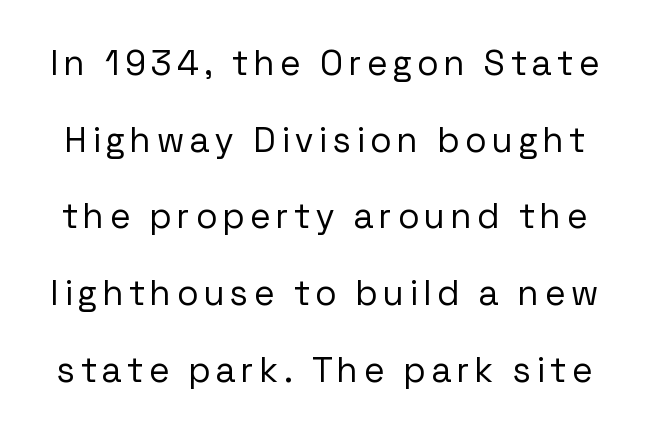
The image shows 35 px regular-weight sans-serif type, upright; set loose line spacing (2.19x), not underlined; low stroke contrast and a medium x-height.
